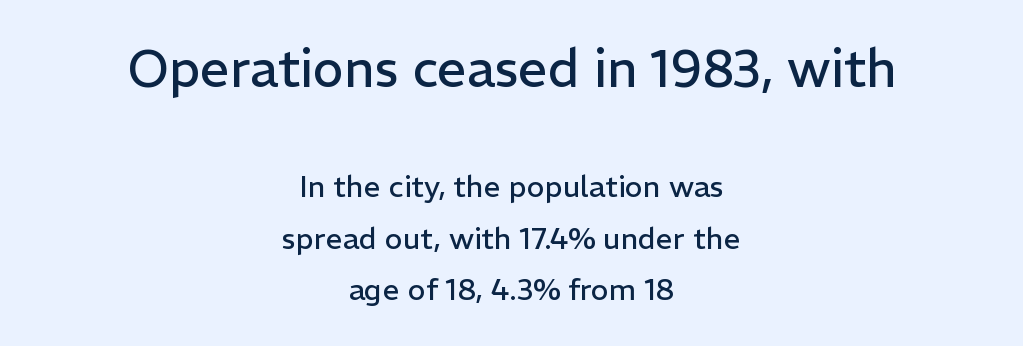
{"serif": "no", "italic": "no", "bold": "no", "weight": "regular", "width": "normal", "stroke_contrast": "low", "x_height": "medium", "monospaced": "no", "underline": "no", "align": "center", "line_spacing_ratio": 1.72, "letter_spacing": "normal", "letter_spacing_em": 0.0, "larger_block": "first", "size_ratio": 1.73, "glyph_px": 52}
